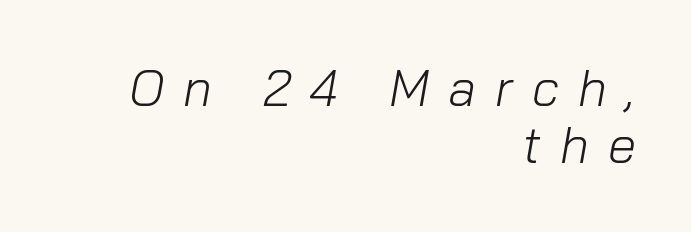
Q: Is the text bold? A: No.
Q: Is the text italic (slanted)? A: Yes, it leans right by about 10 degrees.
Q: Is the text underlined? A: No.
Q: How is the paragraph aligned? A: Right-aligned.
Q: Is the spacing between letters normal or unusually wide? A: Unusually wide.
Q: Is the spacing between lines tight, normal or loose? A: Tight.
Q: Width (condensed, normal, or wide)? A: Normal.
Q: Stroke contrast? A: Low.
Q: x-height? A: Medium.
Q: Monospaced? A: No.
